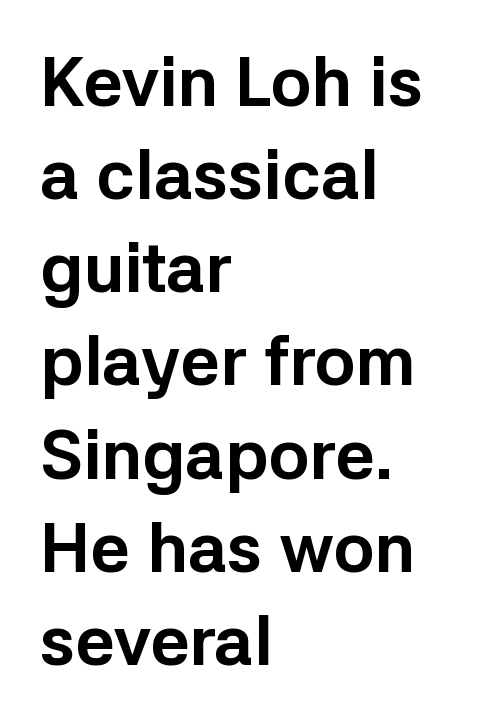
{"serif": "no", "italic": "no", "bold": "yes", "weight": "bold", "width": "normal", "stroke_contrast": "low", "x_height": "medium", "monospaced": "no", "underline": "no", "align": "left", "line_spacing": "normal", "line_spacing_ratio": 1.35, "letter_spacing": "normal", "letter_spacing_em": 0.0, "glyph_px": 69}
